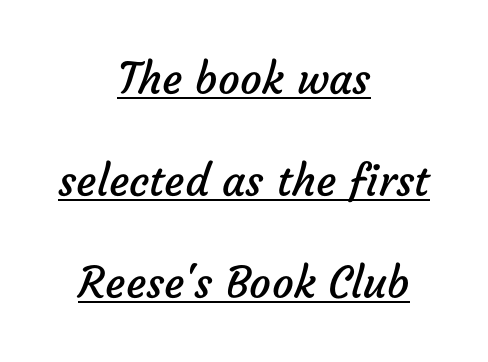
{"serif": "no", "bold": "no", "weight": "regular", "width": "normal", "stroke_contrast": "low", "x_height": "medium", "monospaced": "no", "underline": "yes", "align": "center", "line_spacing": "loose", "line_spacing_ratio": 2.37, "letter_spacing": "normal", "letter_spacing_em": 0.0, "glyph_px": 43}
